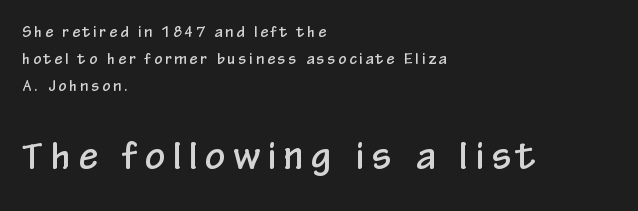
{"serif": "no", "italic": "no", "width": "condensed", "stroke_contrast": "low", "x_height": "medium", "monospaced": "no", "underline": "no", "align": "left", "line_spacing": "loose", "line_spacing_ratio": 1.94, "letter_spacing": "wide", "letter_spacing_em": 0.23, "larger_block": "second", "size_ratio": 2.5, "glyph_px": 35}
